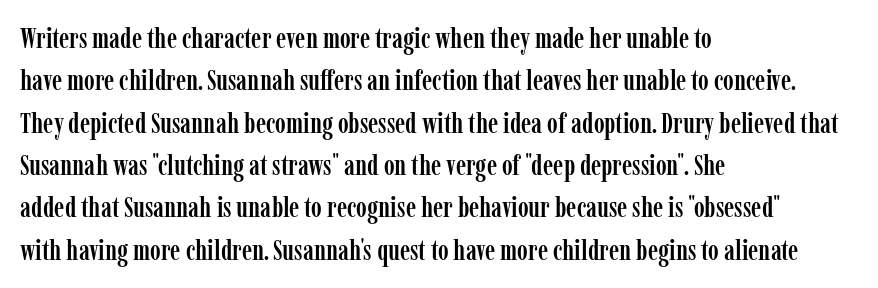
{"serif": "yes", "italic": "no", "width": "condensed", "stroke_contrast": "low", "x_height": "medium", "monospaced": "no", "underline": "no", "align": "left", "line_spacing": "normal", "line_spacing_ratio": 1.46, "letter_spacing": "normal", "letter_spacing_em": 0.0, "glyph_px": 29}
